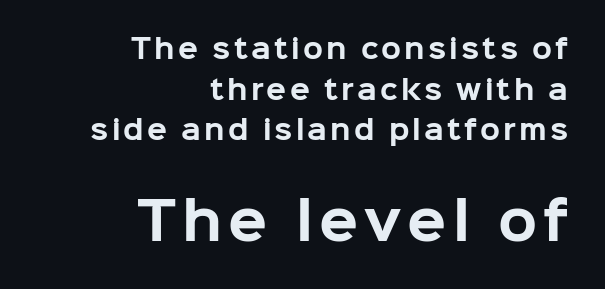
The image shows 51 px bold sans-serif type, upright; set right-aligned, normal line spacing (1.56x), not underlined; the second (bottom) block is 1.96x larger; low stroke contrast and a medium x-height.
